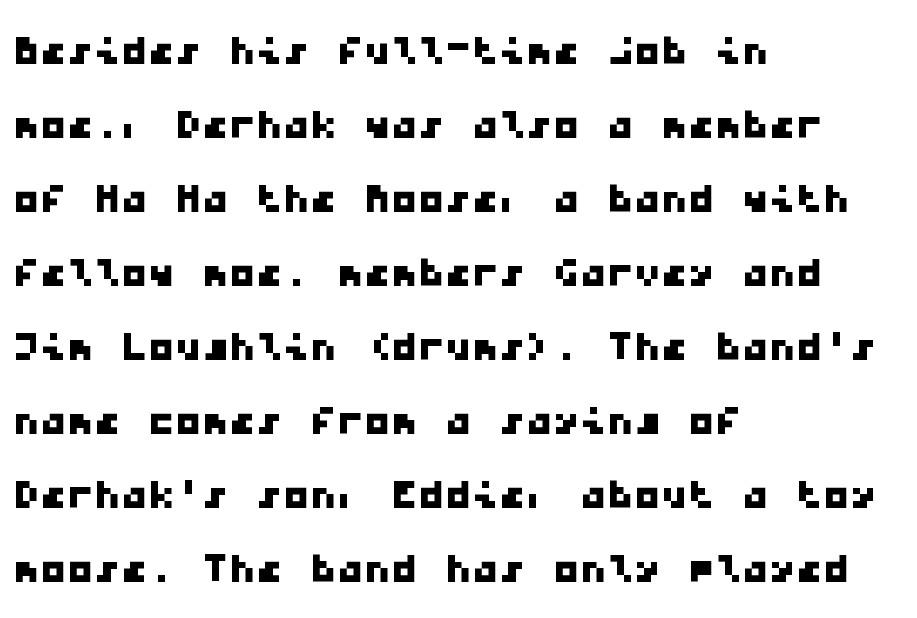
The image shows 54 px wide sans-serif type, monospaced; set left-aligned, normal line spacing (1.37x), normal letter spacing, not underlined; low stroke contrast and a medium x-height.
